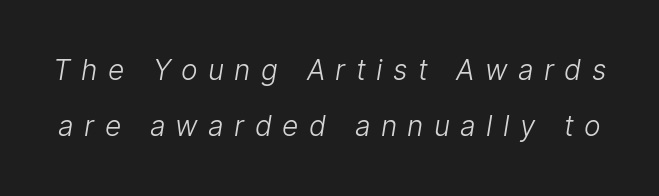
Q: Is the text bold? A: No.
Q: Is the typeface a serif or a sans-serif typeface? A: Sans-serif.
Q: Is the text underlined? A: No.
Q: Is the spacing between letters normal or unusually wide? A: Unusually wide.
Q: Is the spacing between lines tight, normal or loose? A: Loose.
Q: Width (condensed, normal, or wide)? A: Normal.
Q: Stroke contrast? A: Low.
Q: x-height? A: Medium.
Q: Monospaced? A: No.
